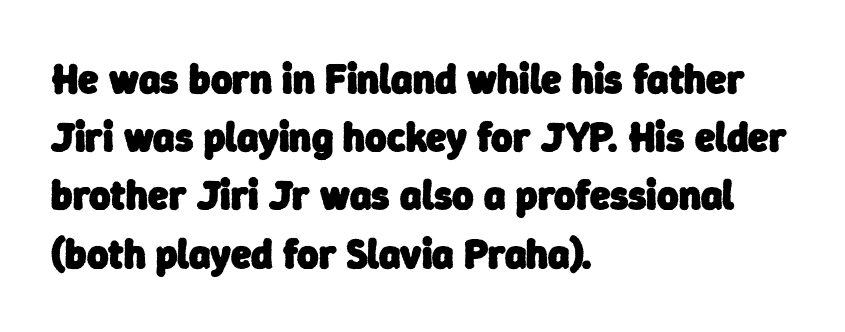
{"serif": "no", "bold": "yes", "weight": "heavy", "width": "normal", "stroke_contrast": "low", "x_height": "medium", "monospaced": "no", "underline": "no", "align": "left", "line_spacing": "normal", "line_spacing_ratio": 1.42, "letter_spacing": "normal", "letter_spacing_em": 0.0, "glyph_px": 41}
